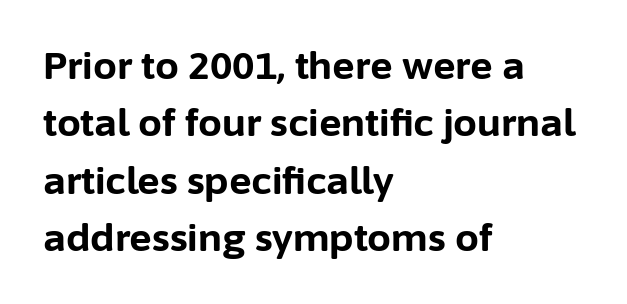
Tracking value appears to be zero — textbook default spacing. Proportional: the letters do not fall into vertical columns. Bare-footed words on every line. When letters stand straight like this, we call the style roman or upright. Line spacing here is normal. Pretty heavy lettering here — definitely bold.
